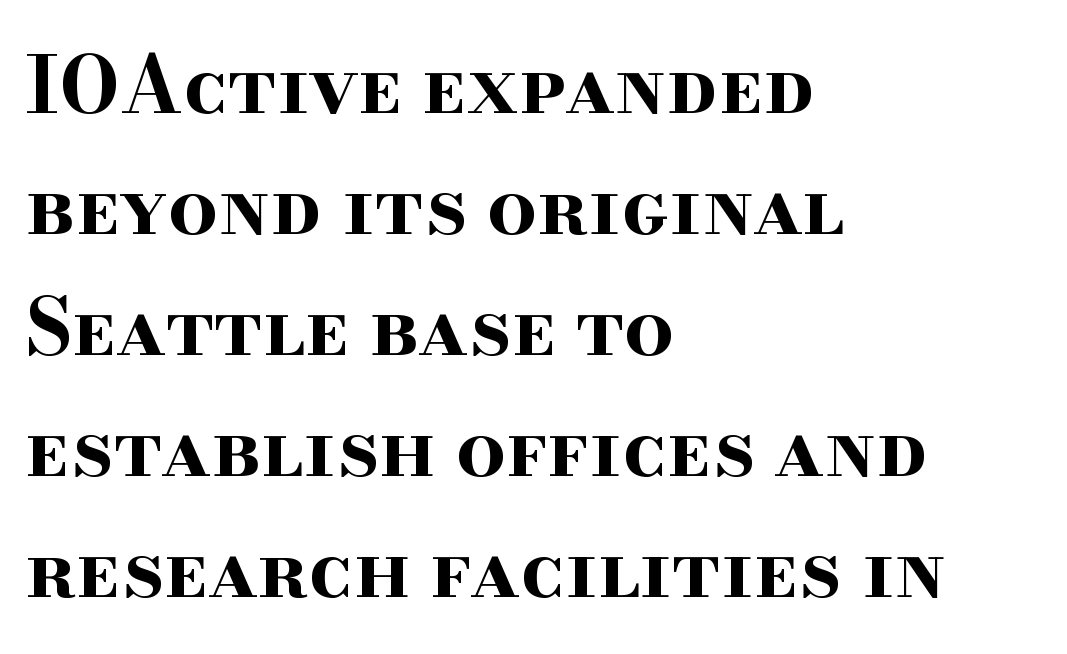
The lines sit at an ordinary, default distance from one another. In terms of posture, this sample is upright. Bare-footed words on every line. Each line starts at the same left margin while the right side varies. Letter spacing: default. The letters are bold, with thick, heavy strokes.
